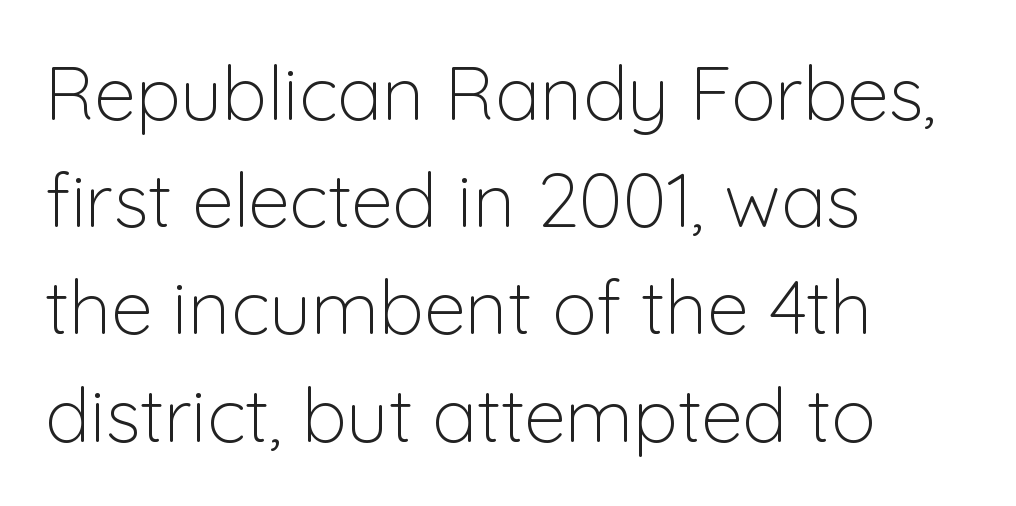
Here the designer chose a conventional face with non-uniform glyph widths. Leading: standard. Which margin do the lines hug? The left one — the right edge is uneven. Ascenders rise straight up at ninety degrees.
